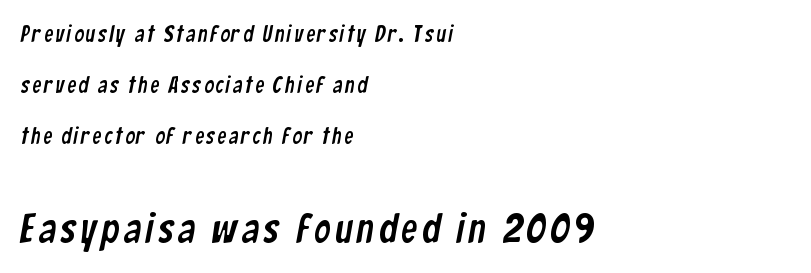
{"serif": "no", "width": "condensed", "stroke_contrast": "low", "x_height": "medium", "monospaced": "no", "underline": "no", "align": "left", "line_spacing": "loose", "line_spacing_ratio": 2.21, "larger_block": "second", "size_ratio": 1.78, "glyph_px": 41}
